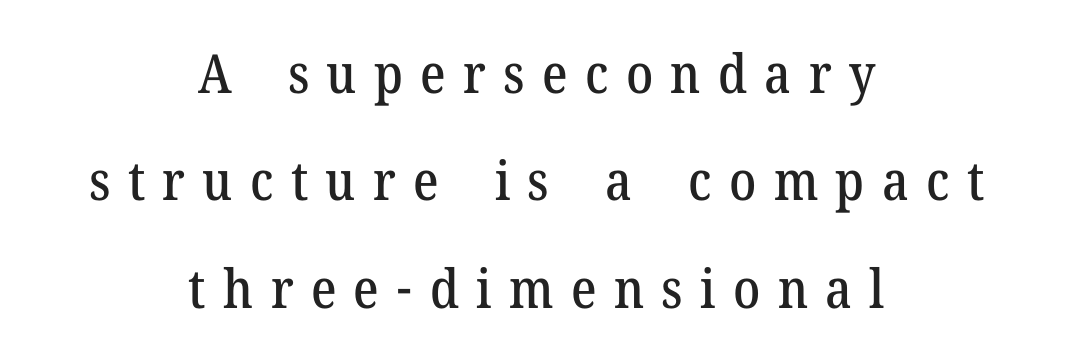
In terms of letterform style, serifs are clearly present. The space between consecutive lines is lavish. The passage shown is typed in a proportional face where columns would drift. Quick note: not italic, upright. The strip under each line holds only bare page. The passage is arranged like a title page — every line centered.
